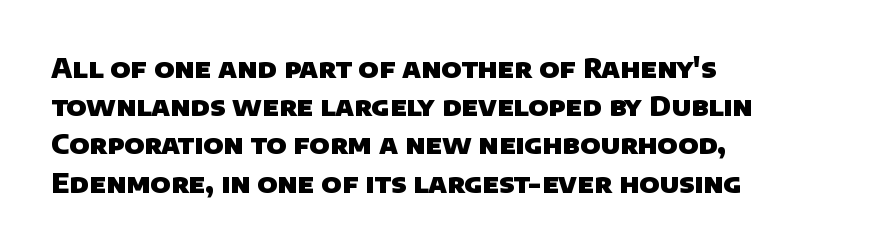
{"bold": "yes", "underline": "no", "align": "left", "line_spacing": "normal", "line_spacing_ratio": 1.47, "letter_spacing": "normal", "letter_spacing_em": 0.0, "glyph_px": 26}
